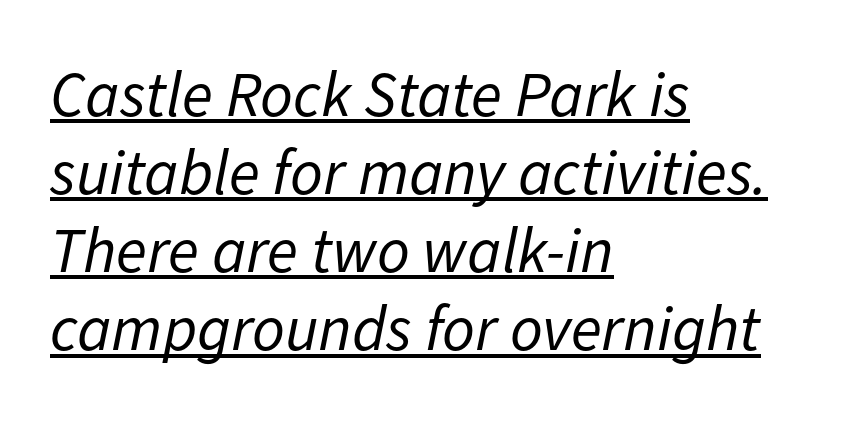
Spacing verdict: proportional, widths tailored to each character. Left-aligned paragraph, ragged on the right. Characters follow at the spacing the type designer built in. Decoration check: the copy is underlined. The specimen reads as italic at a glance. Weight: in the light-to-regular range.
